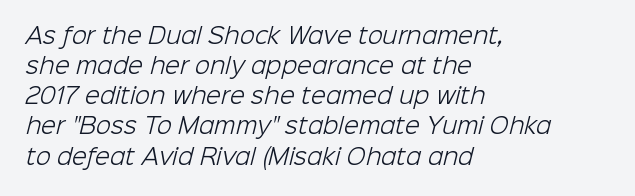
The characters are drawn with everyday or finer stroke widths. A typesetter would call this leading conventional body-copy spacing. Tracking value appears to be zero — textbook default spacing. The paragraph has a hard left edge and a soft right edge.
